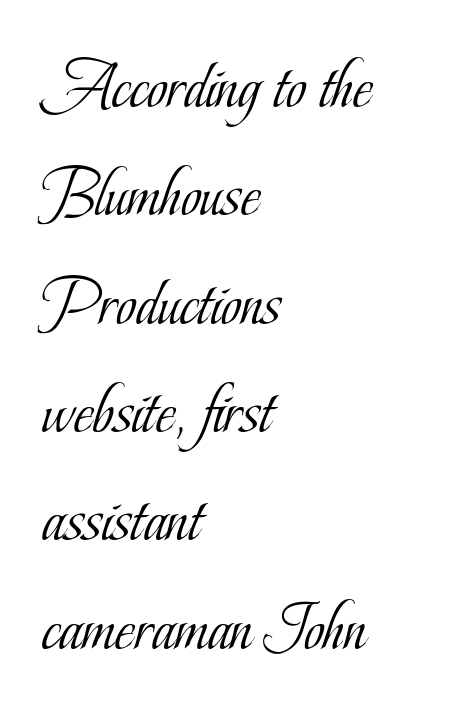
The line texture is even and compact thanks to regular tracking. The letters carry serifs — small finishing strokes at the ends of their stems. Leading matches the norm, producing a regular column. Each line starts at the same left margin while the right side varies. The cut favours lightness, reaching ordinary text weight at its darkest.
